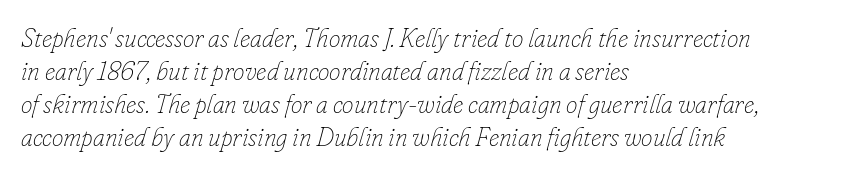
Q: Is the text bold? A: No.
Q: Is the text italic (slanted)? A: Yes, it leans right by about 16 degrees.
Q: Is the text underlined? A: No.
Q: How is the paragraph aligned? A: Left-aligned.
Q: Is the spacing between letters normal or unusually wide? A: Normal.
Q: Is the spacing between lines tight, normal or loose? A: Normal.
